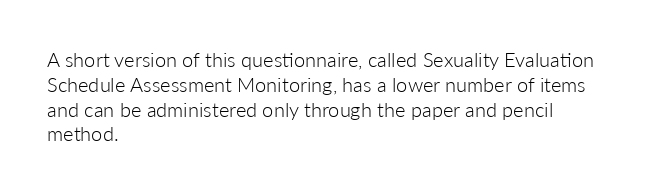
{"italic": "no", "bold": "no", "underline": "no", "align": "left", "line_spacing_ratio": 1.24, "letter_spacing": "normal", "letter_spacing_em": 0.0, "glyph_px": 20}
